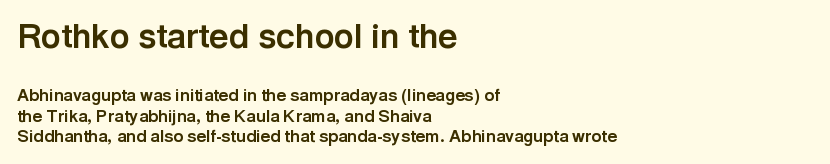
Here the designer chose a conventional face with non-uniform glyph widths. The rendering uses a bold face; every stroke is thick and dark. Does the bottom block carry the larger type? No, the top block does. The gap between lines stays unmarked.
